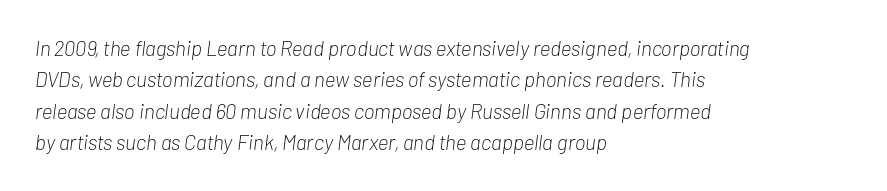
Q: Is the text bold? A: No.
Q: Is the text italic (slanted)? A: Yes, it leans right by about 7 degrees.
Q: Is the text underlined? A: No.
Q: How is the paragraph aligned? A: Left-aligned.
Q: Is the spacing between letters normal or unusually wide? A: Normal.
Q: Is the spacing between lines tight, normal or loose? A: Normal.
